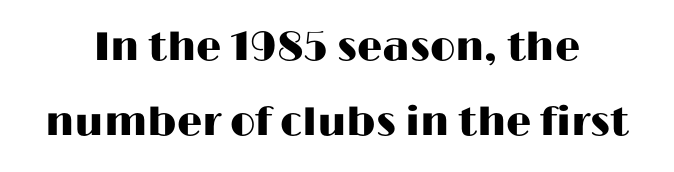
The image shows 40 px wide sans-serif type, upright; set line spacing 1.88x, normal letter spacing, not underlined; high stroke contrast and a medium x-height.
